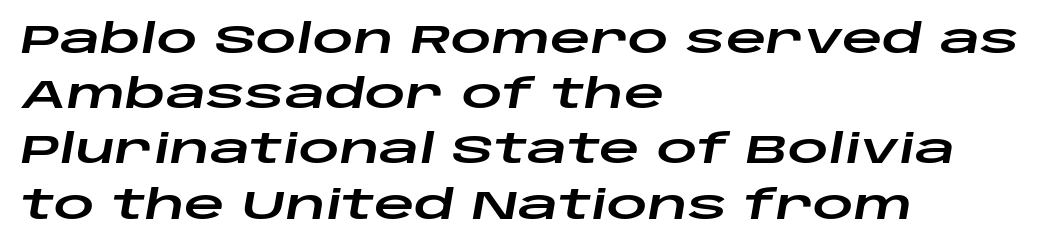
The space directly below the letters is spotless. Glyph-to-glyph distance matches everyday printed text. In terms of posture, this sample is oblique. Short and long lines alike share a common starting point at left. Successive baselines arrive at the customary interval.
